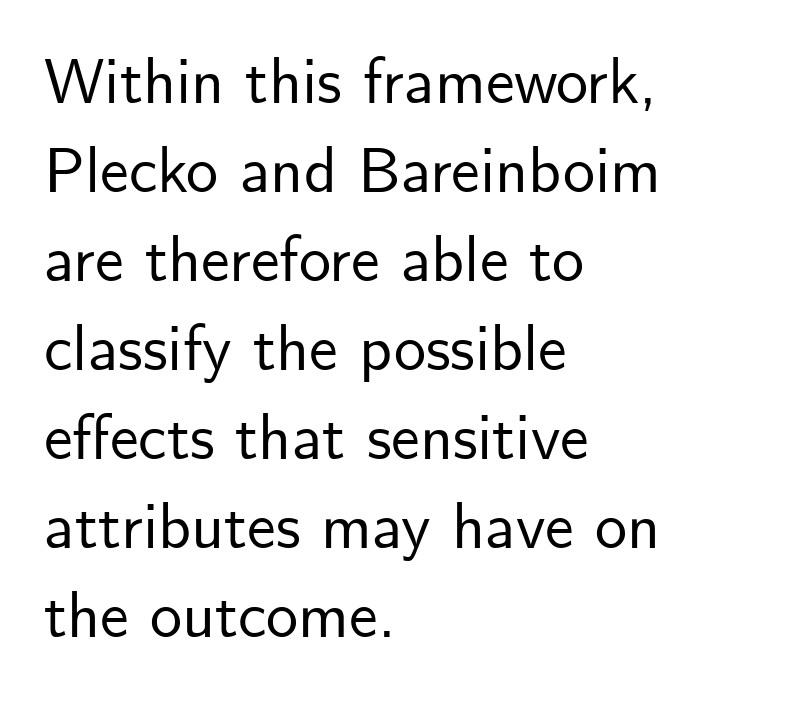
The image shows 64 px sans-serif type, upright; set left-aligned, normal line spacing (1.39x), normal letter spacing, not underlined; low stroke contrast and a small x-height.
